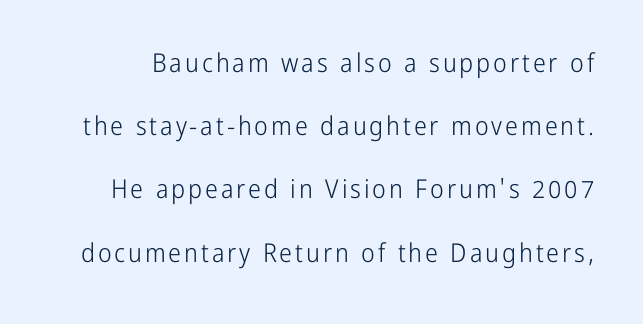
The image shows 26 px text type, upright; set loose line spacing (2.43x), not underlined.
